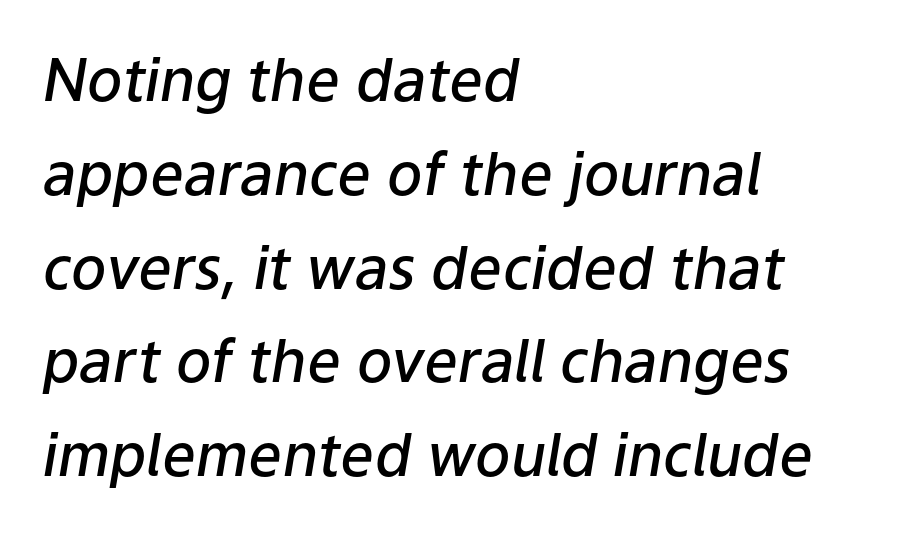
Summary of vertical rhythm: regular, with standard interline spacing. What weight is shown? A semibold, between regular and bold. Designer's note — italics engaged. A typesetter would call this proportional, since set widths differ per character. The paragraph shown leans on its left margin. Students, note that the glyphs here touch the page at normal intervals.
